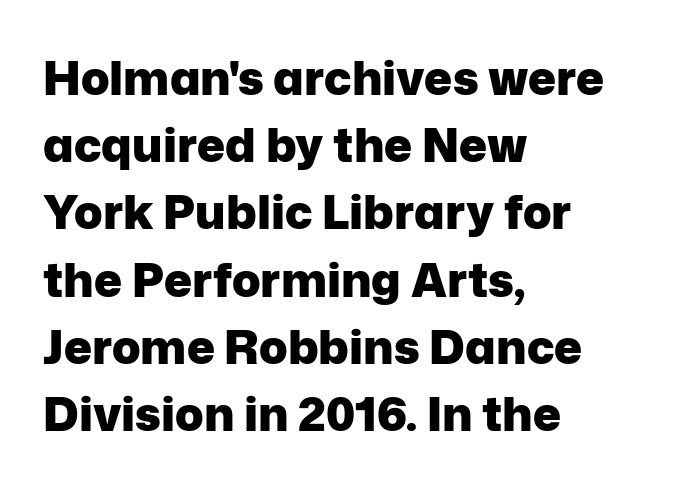
Do the characters align in a grid? No, the font is proportional. Regarding leading, the lines here are spaced in the standard way. Italic: no, the glyphs are upright roman. Only glyphs here, with clear space below each row.
